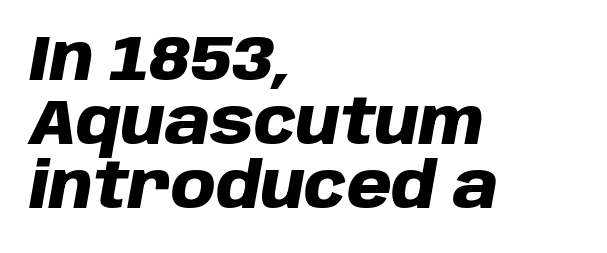
The image shows 64 px heavy type, italic (leaning right); set left-aligned, tight line spacing (1.0x), normal letter spacing, not underlined; low stroke contrast and a large x-height.
